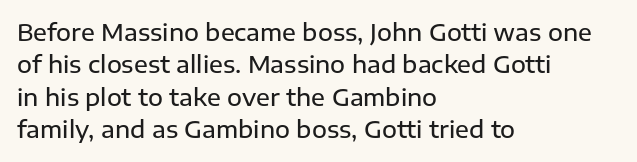
{"italic": "no", "bold": "semi", "underline": "no", "align": "left", "line_spacing": "normal", "line_spacing_ratio": 1.41, "letter_spacing": "normal", "letter_spacing_em": 0.0, "glyph_px": 23}
